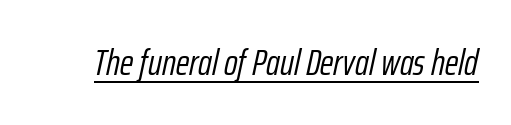
{"italic": "yes", "lean": "right", "slant_degrees": 12, "bold": "no", "weight": "light", "width": "condensed", "stroke_contrast": "low", "x_height": "medium", "monospaced": "no", "underline": "yes", "letter_spacing": "normal", "letter_spacing_em": 0.0, "glyph_px": 37}
